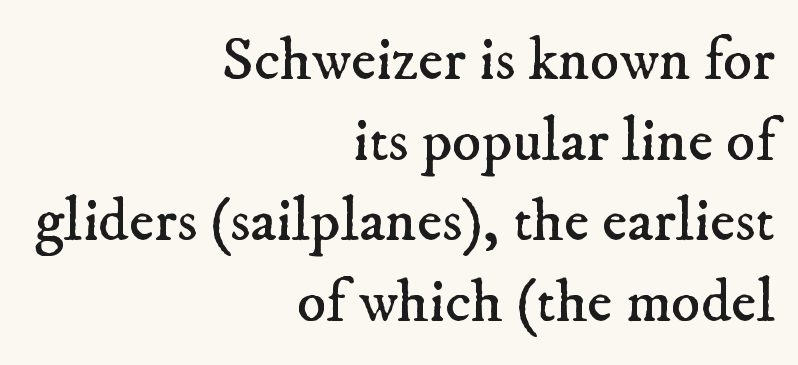
The paragraph has a hard right edge and a soft left edge. Observe the ordinary spacing: letters are neighbours, not strangers. The letters advance in unequal steps, a hallmark of proportional type. Unmarked baselines from the first word to the last.
